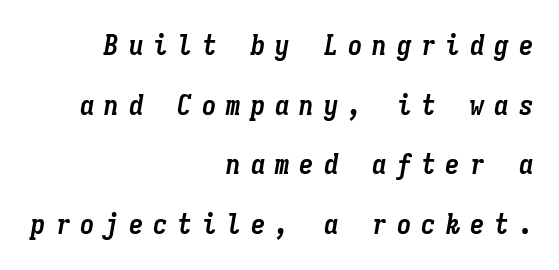
Leading is clearly above the norm, producing a sparse column. The passage shown has open, widely tracked lettering throughout. Anything drawn beneath the words? Only blank space. Horizontal alignment here is rightward, an uncommon choice for prose. You could count columns in this text — the font is strictly monospaced.
